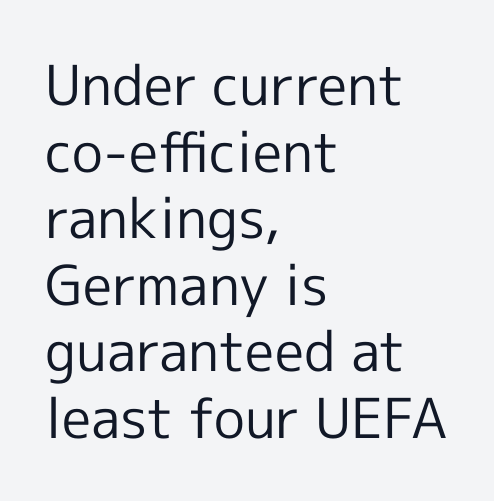
The image shows 55 px regular-weight sans-serif type, upright; set left-aligned, line spacing 1.21x, normal letter spacing, not underlined; a medium x-height.
